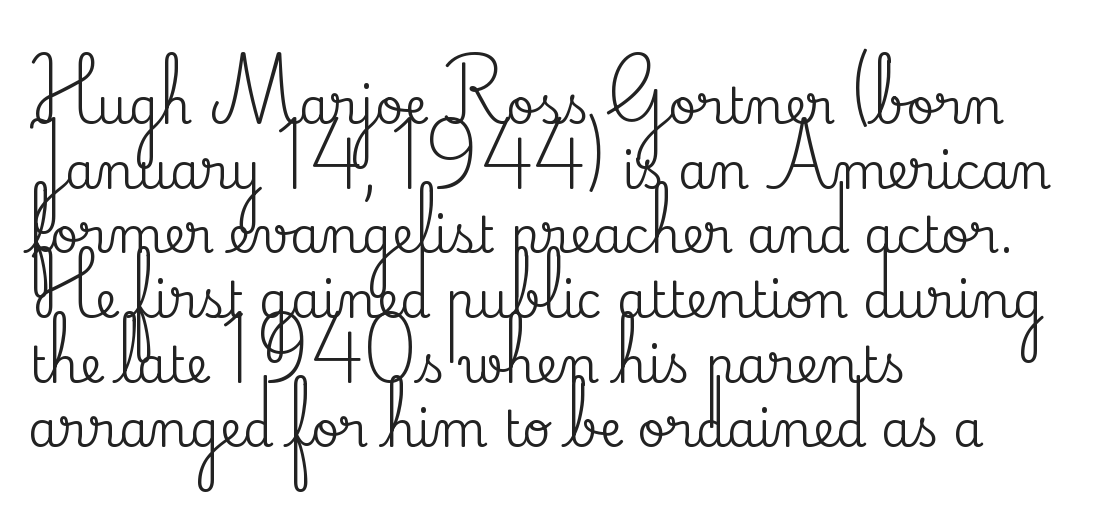
The leading is moderate, giving the passage an even texture. A typesetter would label this face a serif. The typesetter chose a ragged-right arrangement here. Look at the tracking — it's just the regular setting, nothing added. The rendering uses natural spacing where letterforms have individual widths.
